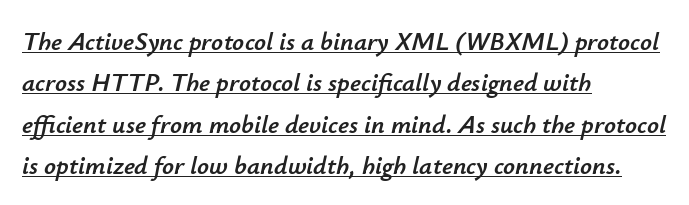
Q: Is the text italic (slanted)? A: Yes, it leans right by about 12 degrees.
Q: Is the text underlined? A: Yes.
Q: How is the paragraph aligned? A: Left-aligned.
Q: Is the spacing between letters normal or unusually wide? A: Normal.
Q: Is the spacing between lines tight, normal or loose? A: Normal.
